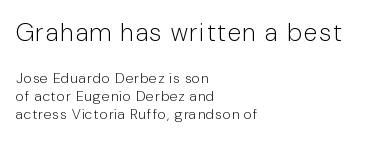
Q: Is the text bold? A: No.
Q: Is the text italic (slanted)? A: No, it is upright.
Q: Is the text underlined? A: No.
Q: How is the paragraph aligned? A: Left-aligned.
Q: Is the spacing between lines tight, normal or loose? A: Normal.
Q: Which block of text is set in a larger size, the first (top) or the second (bottom)? A: The first (top) one.
